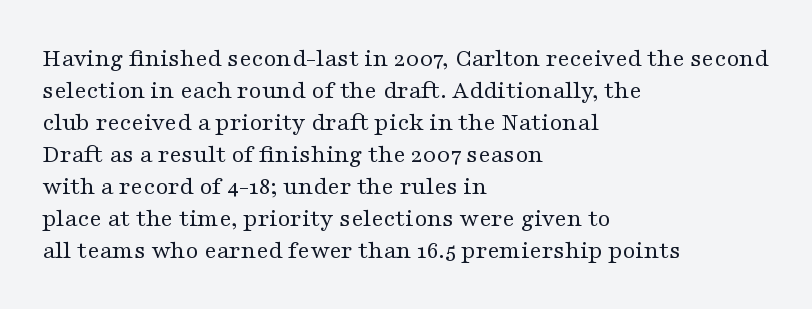
{"italic": "no", "bold": "no", "underline": "no", "align": "left", "line_spacing_ratio": 1.23, "letter_spacing": "normal", "letter_spacing_em": 0.0, "glyph_px": 26}
